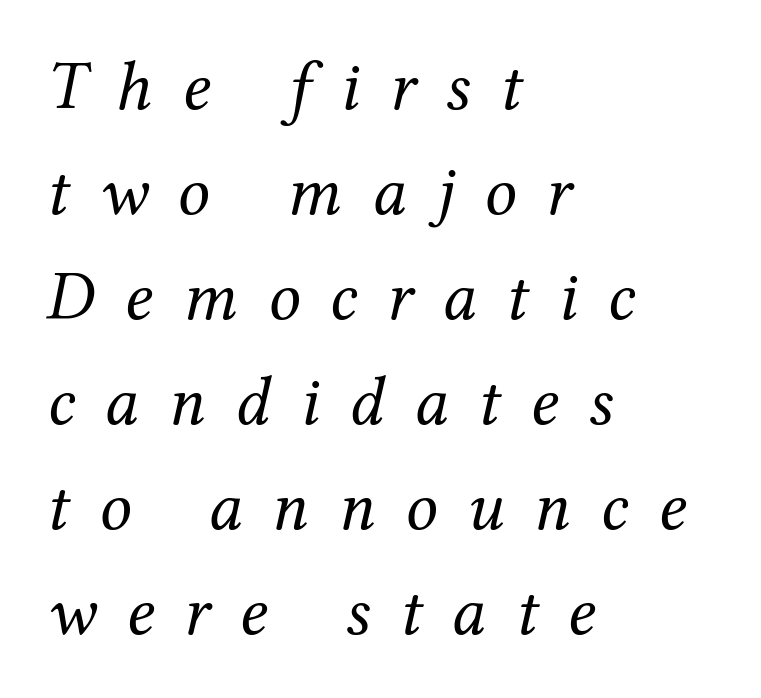
The image shows 71 px regular-weight serif type, italic (leaning right); set left-aligned, normal line spacing (1.48x), unusually wide letter spacing (+0.42 em), not underlined; medium stroke contrast and a medium x-height.
